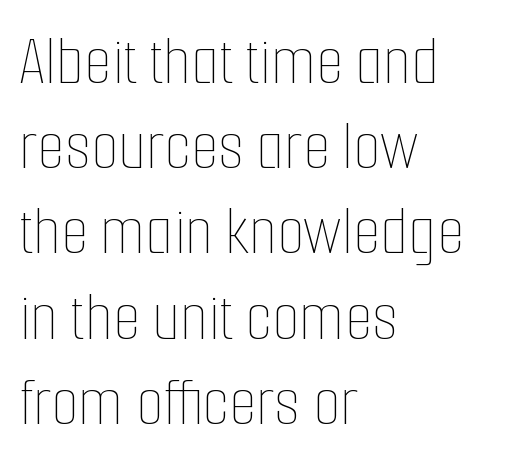
Q: Is the text bold? A: No.
Q: Is the text italic (slanted)? A: No, it is upright.
Q: Is the text underlined? A: No.
Q: How is the paragraph aligned? A: Left-aligned.
Q: Is the spacing between letters normal or unusually wide? A: Normal.
Q: Width (condensed, normal, or wide)? A: Condensed.
Q: Stroke contrast? A: Low.
Q: x-height? A: Medium.
Q: Monospaced? A: No.
